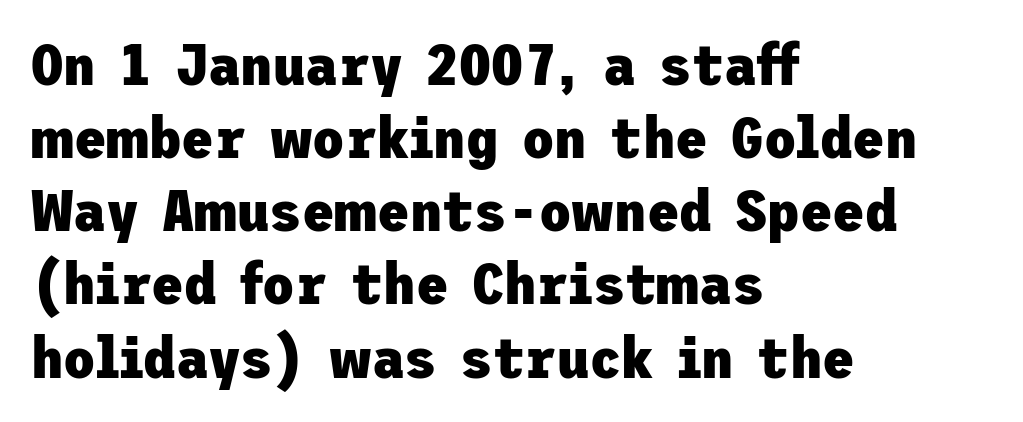
Q: Is the text bold? A: Yes.
Q: Is the text italic (slanted)? A: No, it is upright.
Q: Is the typeface a serif or a sans-serif typeface? A: Sans-serif.
Q: Is the text underlined? A: No.
Q: How is the paragraph aligned? A: Left-aligned.
Q: Is the spacing between letters normal or unusually wide? A: Normal.
Q: Width (condensed, normal, or wide)? A: Normal.
Q: Stroke contrast? A: Low.
Q: x-height? A: Medium.
